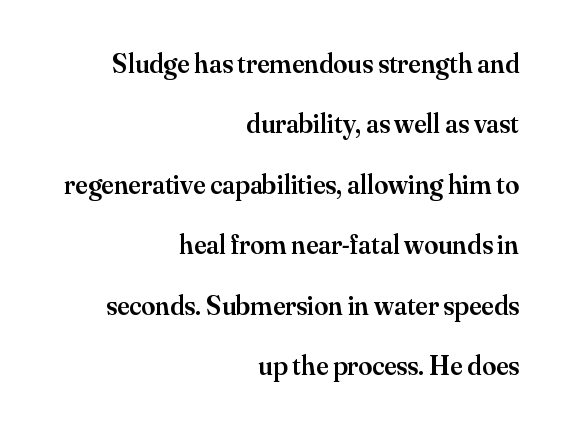
{"serif": "yes", "italic": "no", "bold": "semi", "weight": "semibold", "width": "normal", "stroke_contrast": "medium", "x_height": "small", "monospaced": "no", "underline": "no", "align": "right", "line_spacing": "loose", "line_spacing_ratio": 2.16, "letter_spacing": "normal", "letter_spacing_em": 0.0, "glyph_px": 28}
